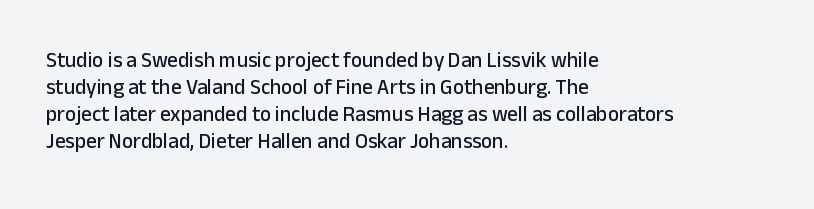
No word sits above an underline. Rendered with straight, roman letterforms. A typesetter would call this leading conventional body-copy spacing. Nothing unusual about the tracking: characters are spaced as the font intends. Line starts are locked; line ends wander.
